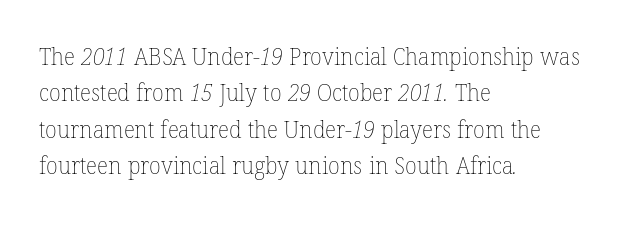
{"bold": "no", "underline": "no", "align": "left", "line_spacing": "normal", "line_spacing_ratio": 1.52, "letter_spacing": "normal", "letter_spacing_em": 0.0, "glyph_px": 24}
